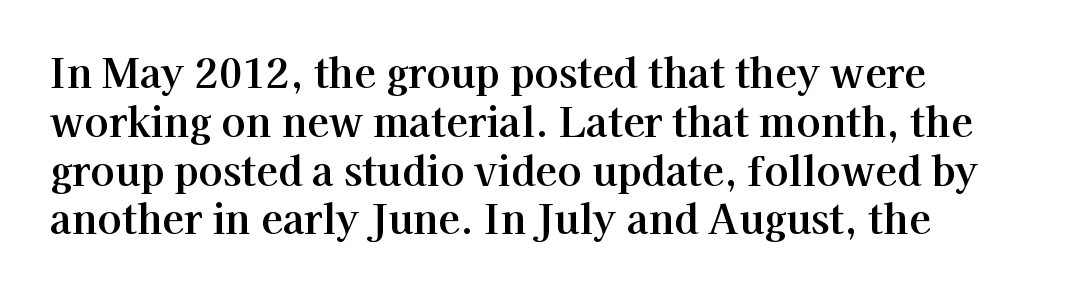
{"serif": "yes", "italic": "no", "width": "normal", "stroke_contrast": "high", "x_height": "medium", "monospaced": "no", "underline": "no", "align": "left", "line_spacing_ratio": 1.22, "letter_spacing": "normal", "letter_spacing_em": 0.0, "glyph_px": 40}
